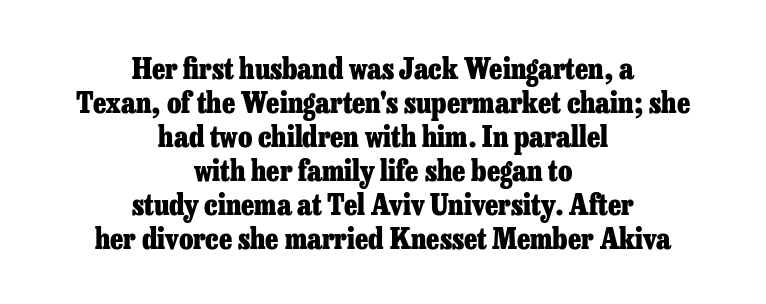
{"serif": "yes", "italic": "no", "bold": "yes", "weight": "heavy", "width": "normal", "stroke_contrast": "low", "x_height": "medium", "monospaced": "no", "underline": "no", "align": "center", "line_spacing_ratio": 1.17, "letter_spacing": "normal", "letter_spacing_em": 0.0, "glyph_px": 29}
